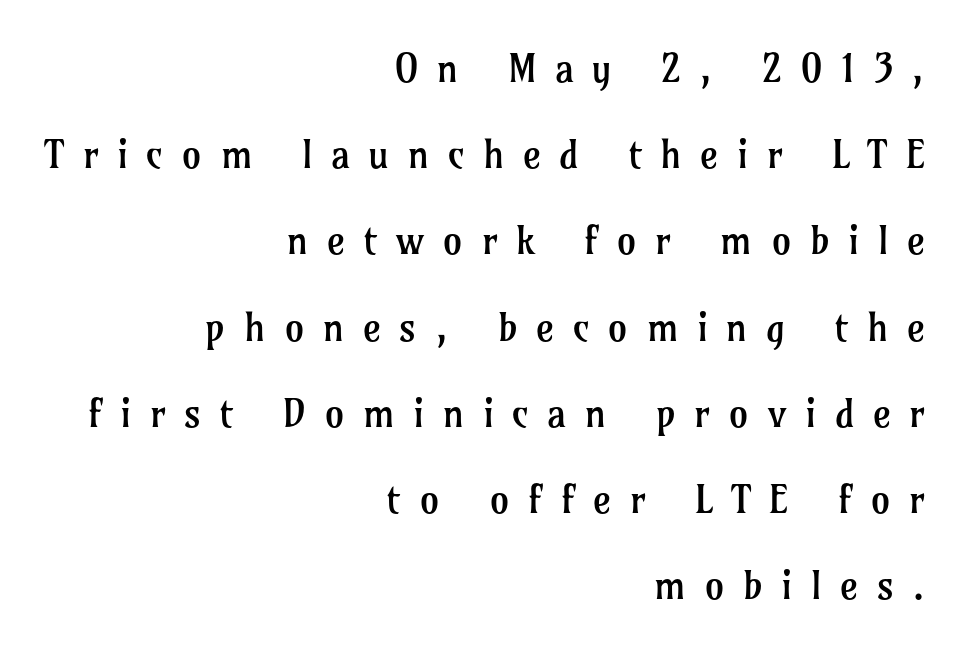
{"serif": "yes", "italic": "no", "bold": "no", "weight": "regular", "width": "normal", "stroke_contrast": "low", "x_height": "medium", "monospaced": "no", "underline": "no", "align": "right", "line_spacing": "loose", "line_spacing_ratio": 2.21, "letter_spacing": "wide", "letter_spacing_em": 0.47, "glyph_px": 39}
